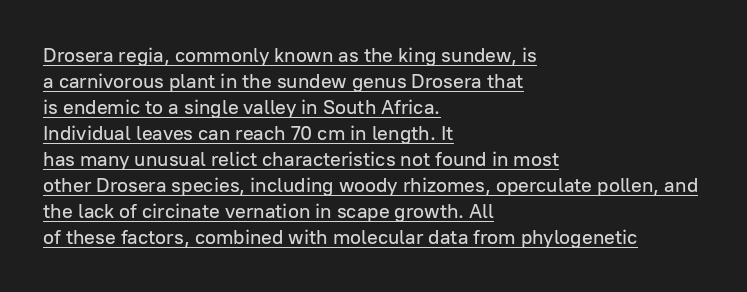
These characters rest on top of a visible drawn line. Does the copy run flush right? No — it runs flush left. The passage shown has conventional tracking throughout. Characters remain perfectly vertical along every line. Does the leading feel generous? No, just average.
